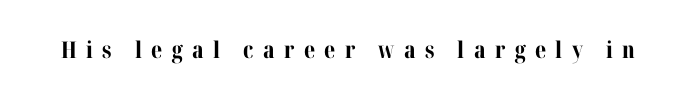
Q: Is the text bold? A: Yes.
Q: Is the text italic (slanted)? A: No, it is upright.
Q: Is the text underlined? A: No.
Q: Is the spacing between letters normal or unusually wide? A: Unusually wide.
